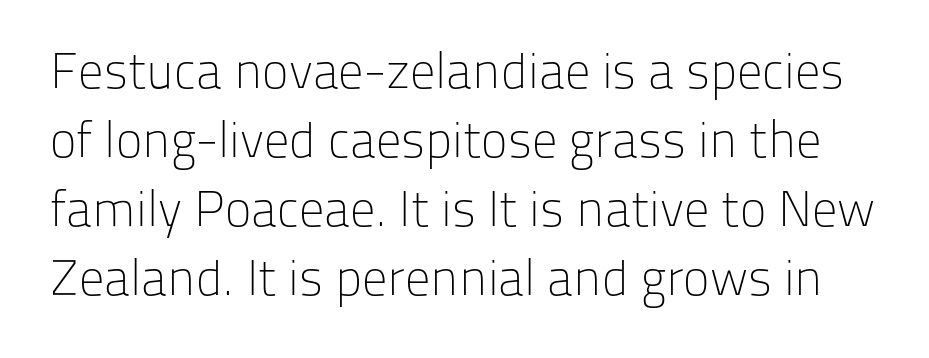
{"serif": "no", "italic": "no", "bold": "no", "weight": "light", "width": "normal", "stroke_contrast": "low", "x_height": "medium", "monospaced": "no", "underline": "no", "line_spacing": "normal", "line_spacing_ratio": 1.38, "letter_spacing": "normal", "letter_spacing_em": 0.0, "glyph_px": 50}
